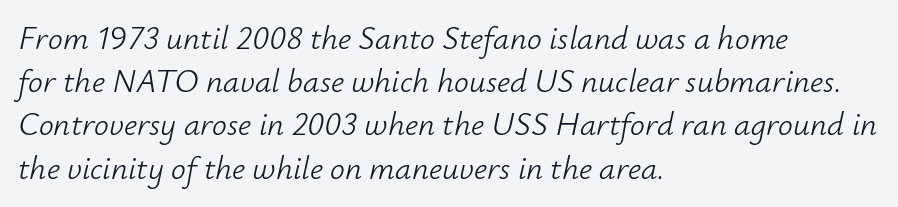
No letter is thick-stroked: the sample isn't bold. Slanted lettering throughout. Compared with typical paragraphs, the rows here are spaced about the same. The letters sit at their default tracking, neither squeezed nor spread. Nobody drew a line under any word here.
